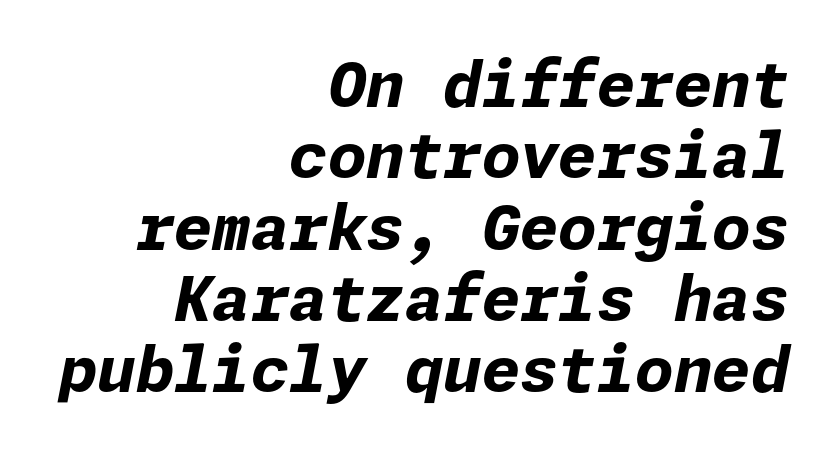
Q: Is the text bold? A: Yes.
Q: Is the text italic (slanted)? A: Yes, it leans right by about 11 degrees.
Q: Is the text underlined? A: No.
Q: How is the paragraph aligned? A: Right-aligned.
Q: Is the spacing between letters normal or unusually wide? A: Normal.
Q: Is the spacing between lines tight, normal or loose? A: Tight.
Q: Width (condensed, normal, or wide)? A: Normal.
Q: Stroke contrast? A: Low.
Q: x-height? A: Medium.
